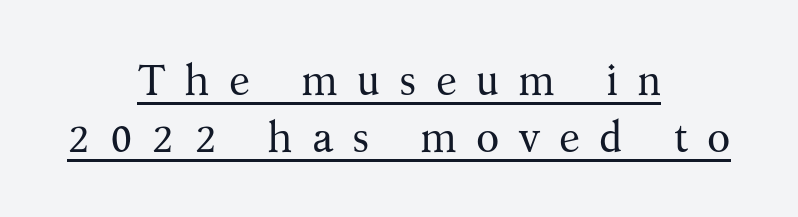
Short and long lines alike share a common midpoint. The face used here is seriffed, in the tradition of book romans. Caption: lettering with a line underneath. Glyph-to-glyph distance is far greater than everyday printed text. The typeface has the unassuming heft of standard copy or less.
